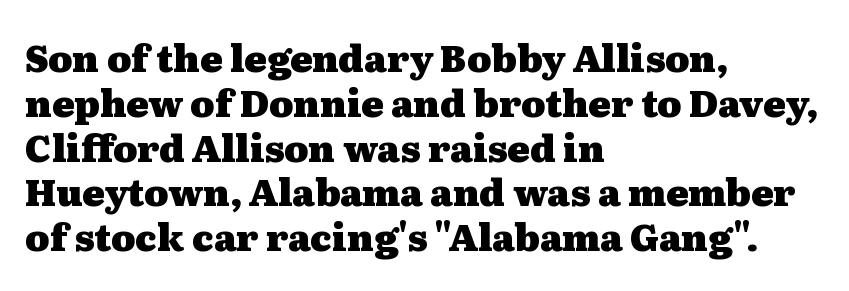
The ragged edge is on the right, which tells us the setting is flush left. Emphasis by weight is at full strength: bold. Style check: upright. Does the type have serifs? Yes, each stem ends in a small foot. Proportional: the letters do not fall into vertical columns.
